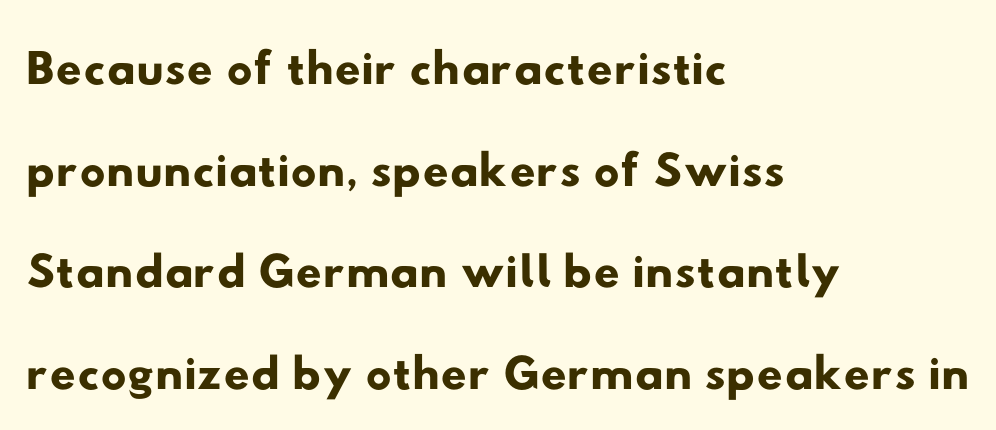
Q: Is the typeface a serif or a sans-serif typeface? A: Sans-serif.
Q: Is the text underlined? A: No.
Q: How is the paragraph aligned? A: Left-aligned.
Q: Is the spacing between letters normal or unusually wide? A: Normal.
Q: Is the spacing between lines tight, normal or loose? A: Normal.
Q: Width (condensed, normal, or wide)? A: Wide.
Q: Stroke contrast? A: Low.
Q: x-height? A: Small.
Q: Monospaced? A: No.
